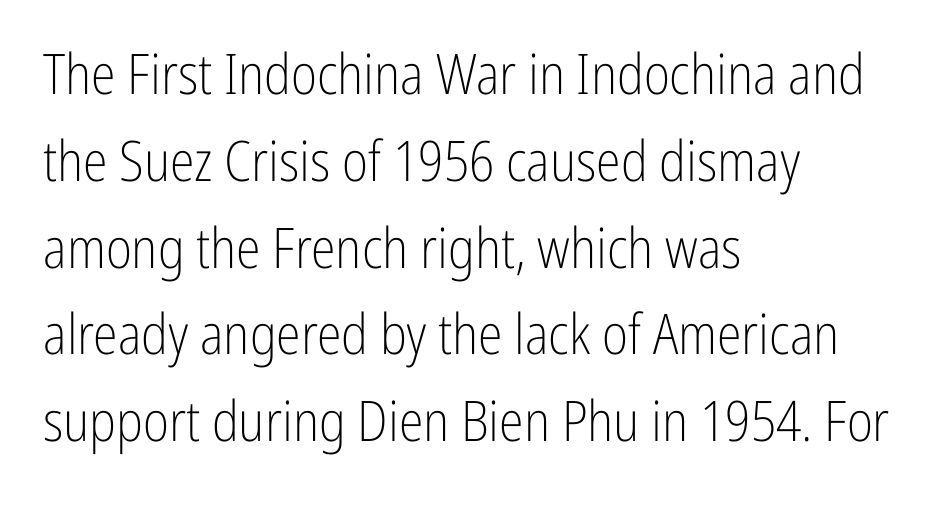
This sample keeps an unexceptional amount of space between lines. The gaps between neighbouring characters are ordinary and unremarkable. This sample uses an upright cut, with every glyph sitting square on the baseline. The area under the type is left untouched. In CSS terms this would be text-align: left.
